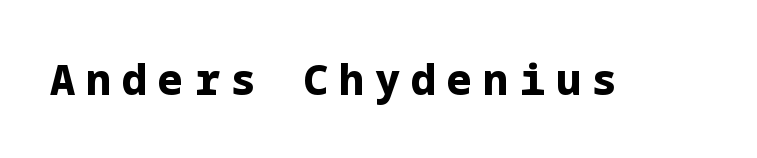
{"serif": "no", "italic": "no", "bold": "yes", "weight": "bold", "width": "normal", "stroke_contrast": "low", "x_height": "medium", "underline": "no", "letter_spacing": "wide", "letter_spacing_em": 0.26, "glyph_px": 42}
